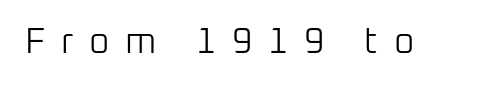
The image shows 35 px light sans-serif type, upright; set unusually wide letter spacing (+0.45 em), not underlined; low stroke contrast and a medium x-height.
